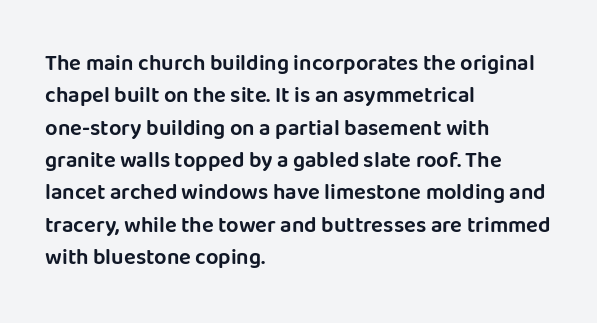
Bare-footed words on every line. The space between consecutive lines is moderate. Caption: standard tracking, unaltered. The lettering holds an erect, upright posture throughout. The text block is weighted toward the left margin, trailing off unevenly rightward.
